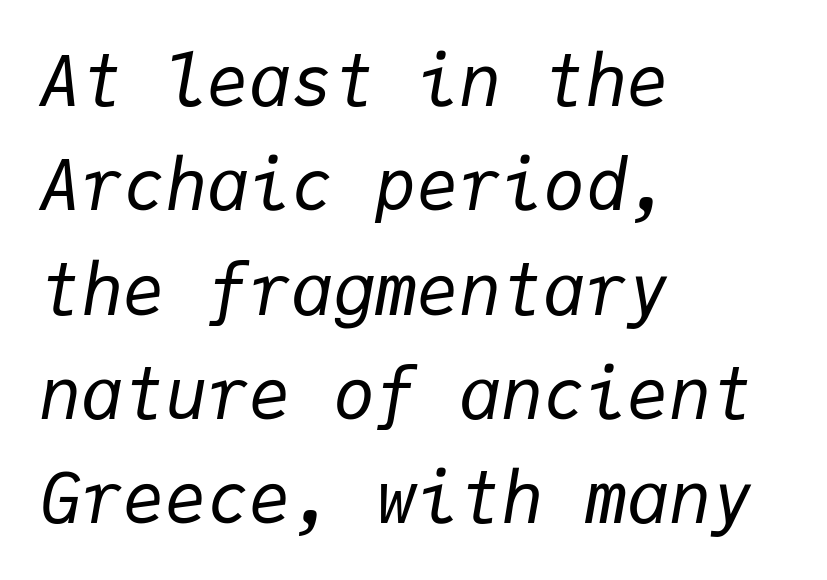
Q: Is the text bold? A: No.
Q: Is the text italic (slanted)? A: Yes, it leans right by about 9 degrees.
Q: Is the text underlined? A: No.
Q: How is the paragraph aligned? A: Left-aligned.
Q: Is the spacing between letters normal or unusually wide? A: Normal.
Q: Is the spacing between lines tight, normal or loose? A: Normal.
Q: Width (condensed, normal, or wide)? A: Normal.
Q: Stroke contrast? A: Low.
Q: x-height? A: Medium.
Q: Monospaced? A: Yes.
